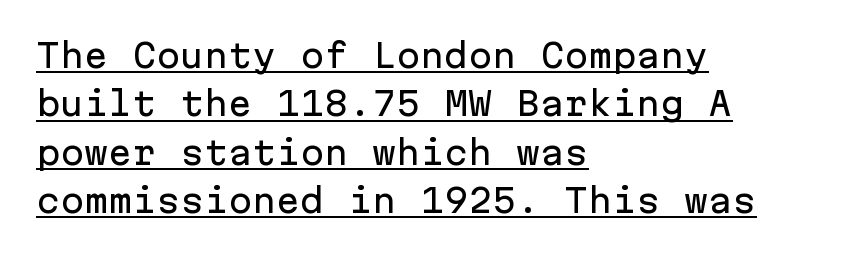
{"serif": "no", "italic": "no", "width": "normal", "stroke_contrast": "low", "x_height": "medium", "monospaced": "yes", "underline": "yes", "align": "left", "line_spacing": "normal", "line_spacing_ratio": 1.51, "letter_spacing": "normal", "letter_spacing_em": 0.0, "glyph_px": 32}
